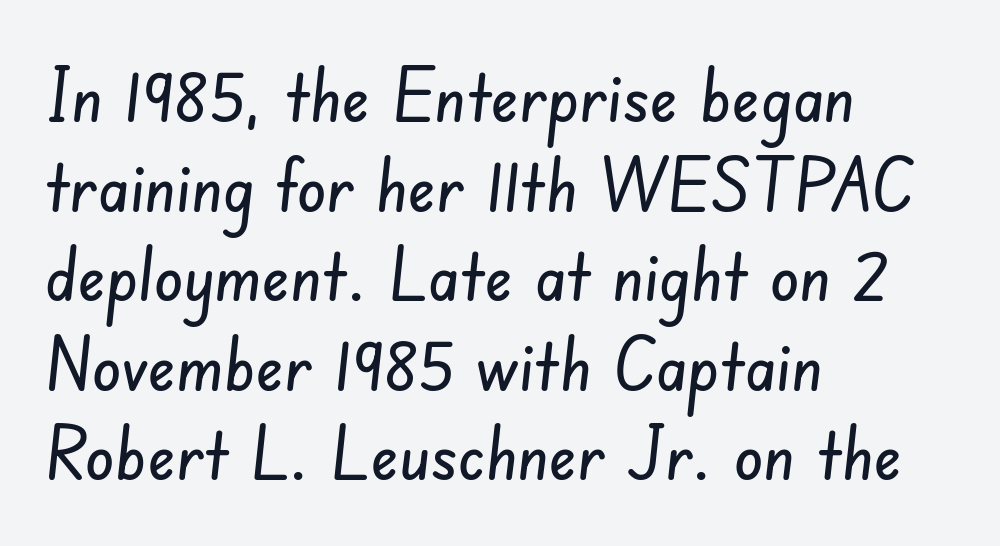
Q: Is the typeface a serif or a sans-serif typeface? A: Sans-serif.
Q: Is the text underlined? A: No.
Q: How is the paragraph aligned? A: Left-aligned.
Q: Is the spacing between letters normal or unusually wide? A: Normal.
Q: Width (condensed, normal, or wide)? A: Condensed.
Q: Stroke contrast? A: Low.
Q: x-height? A: Small.
Q: Monospaced? A: No.
